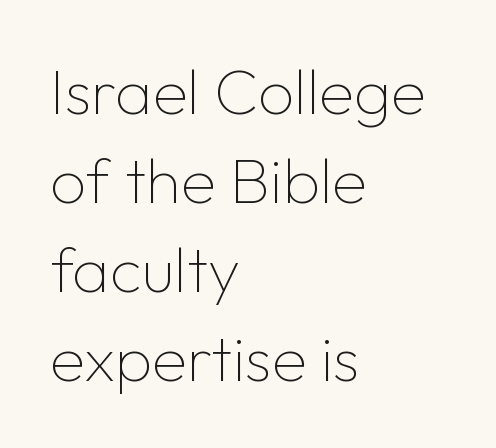
A light-to-regular cut is what we see here. Unlike a traditional serif, this face leaves its strokes unadorned. Note the varied advance widths — an 'i' is clearly narrower than an 'm'. This rendering leaves character spacing at its baseline value.
